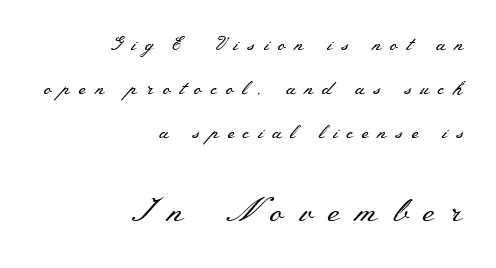
Q: Is the text bold? A: No.
Q: Is the text italic (slanted)? A: Yes.
Q: Is the typeface a serif or a sans-serif typeface? A: Serif.
Q: Is the text underlined? A: No.
Q: How is the paragraph aligned? A: Right-aligned.
Q: Is the spacing between letters normal or unusually wide? A: Unusually wide.
Q: Is the spacing between lines tight, normal or loose? A: Loose.
Q: Which block of text is set in a larger size, the first (top) or the second (bottom)? A: The second (bottom) one.
Q: Width (condensed, normal, or wide)? A: Wide.
Q: Stroke contrast? A: Medium.
Q: x-height? A: Small.
Q: Monospaced? A: No.
